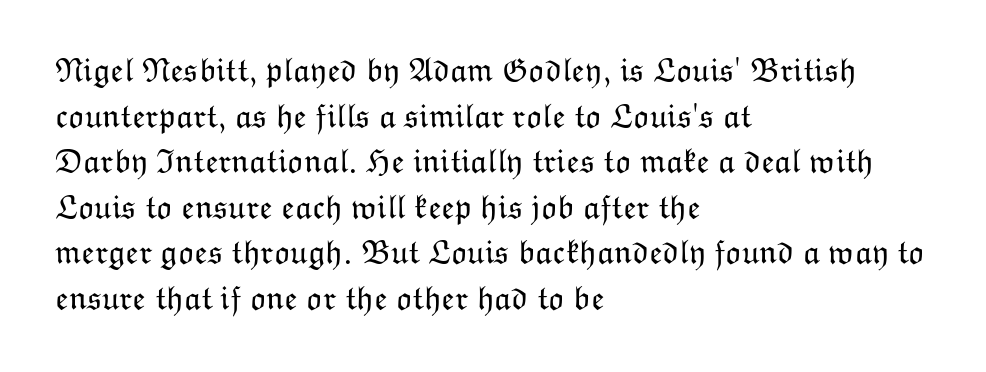
Q: Is the text bold? A: No.
Q: Is the text italic (slanted)? A: No, it is upright.
Q: Is the text underlined? A: No.
Q: How is the paragraph aligned? A: Left-aligned.
Q: Is the spacing between letters normal or unusually wide? A: Normal.
Q: Is the spacing between lines tight, normal or loose? A: Normal.
Q: Width (condensed, normal, or wide)? A: Normal.
Q: Stroke contrast? A: Low.
Q: x-height? A: Medium.
Q: Monospaced? A: No.
